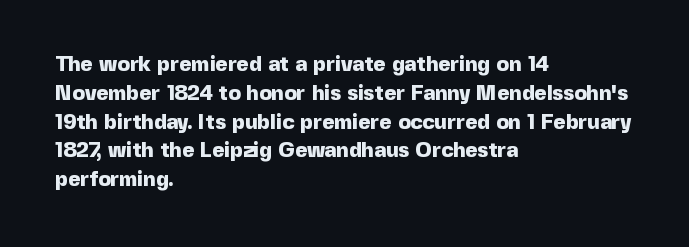
{"italic": "no", "bold": "yes", "underline": "no", "align": "left", "line_spacing": "normal", "line_spacing_ratio": 1.37, "letter_spacing": "normal", "letter_spacing_em": 0.0, "glyph_px": 21}
